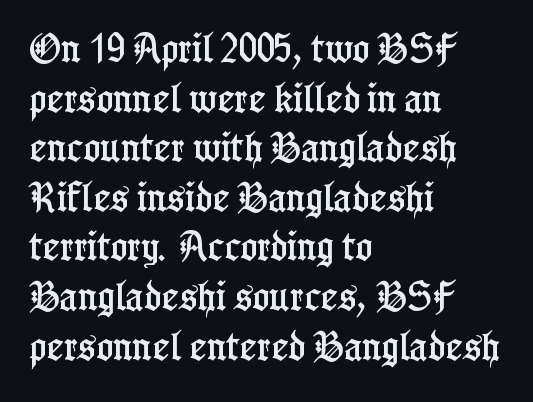
{"serif": "yes", "italic": "no", "width": "condensed", "stroke_contrast": "low", "x_height": "medium", "monospaced": "no", "underline": "no", "align": "left", "line_spacing": "normal", "line_spacing_ratio": 1.55, "letter_spacing": "normal", "letter_spacing_em": 0.0, "glyph_px": 32}
